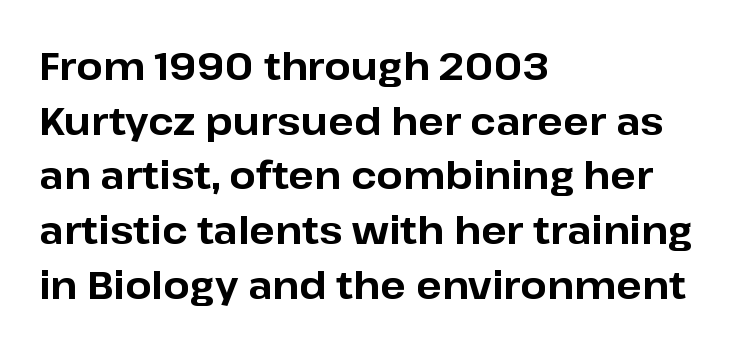
{"serif": "no", "italic": "no", "bold": "yes", "weight": "bold", "width": "normal", "stroke_contrast": "low", "x_height": "medium", "monospaced": "no", "underline": "no", "align": "left", "line_spacing": "normal", "line_spacing_ratio": 1.44, "letter_spacing": "normal", "letter_spacing_em": 0.0, "glyph_px": 38}
